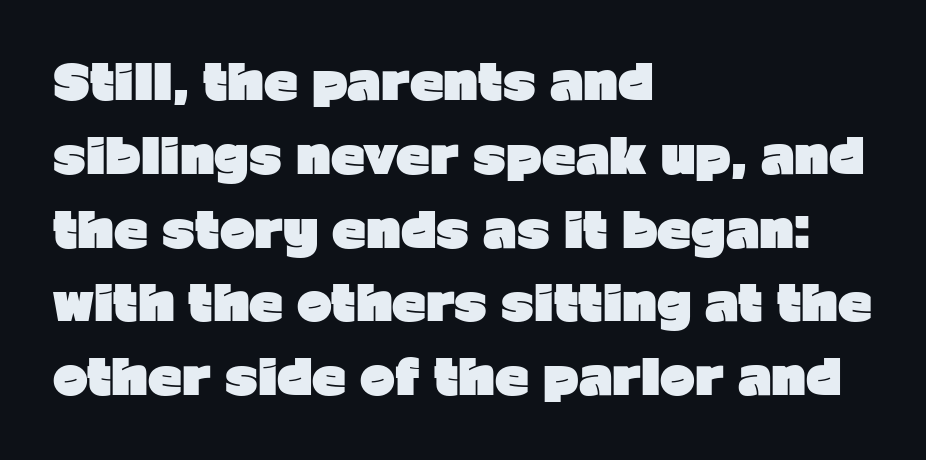
Q: Is the text bold? A: Yes.
Q: Is the text italic (slanted)? A: No, it is upright.
Q: Is the typeface a serif or a sans-serif typeface? A: Sans-serif.
Q: Is the text underlined? A: No.
Q: How is the paragraph aligned? A: Left-aligned.
Q: Is the spacing between letters normal or unusually wide? A: Normal.
Q: Is the spacing between lines tight, normal or loose? A: Normal.
Q: Width (condensed, normal, or wide)? A: Normal.
Q: Stroke contrast? A: Low.
Q: x-height? A: Medium.
Q: Monospaced? A: No.
